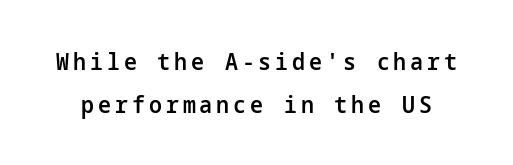
Q: Is the text bold? A: Semi-bold.
Q: Is the text italic (slanted)? A: No, it is upright.
Q: Is the text underlined? A: No.
